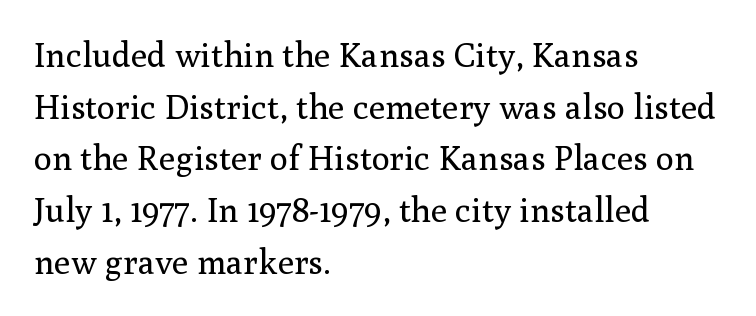
Q: Is the text bold? A: No.
Q: Is the text italic (slanted)? A: No, it is upright.
Q: Is the typeface a serif or a sans-serif typeface? A: Serif.
Q: Is the text underlined? A: No.
Q: How is the paragraph aligned? A: Left-aligned.
Q: Is the spacing between letters normal or unusually wide? A: Normal.
Q: Is the spacing between lines tight, normal or loose? A: Normal.
Q: Width (condensed, normal, or wide)? A: Normal.
Q: Stroke contrast? A: Medium.
Q: x-height? A: Medium.
Q: Monospaced? A: No.
